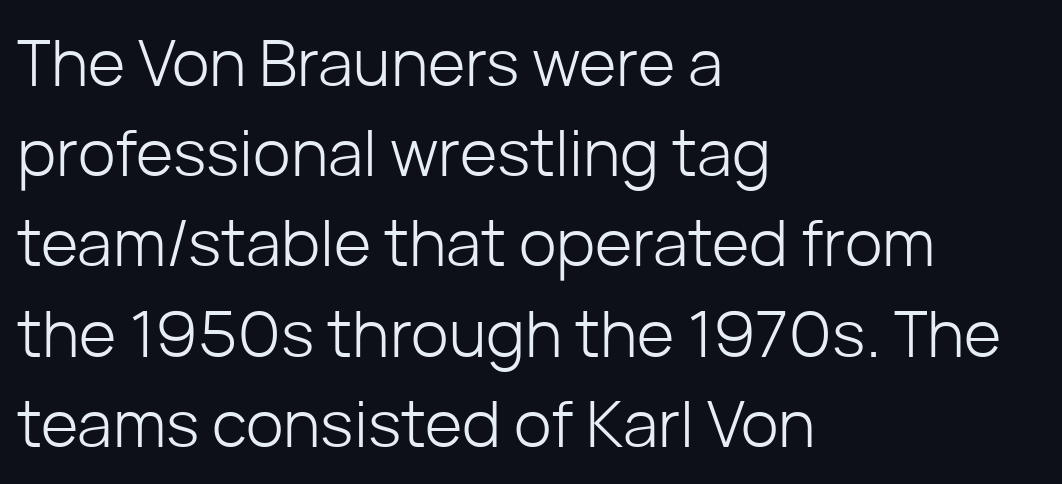
Italic? Not at all — the glyphs are vertical. Summary of vertical rhythm: regular, with standard interline spacing. The paragraph has a hard left edge and a soft right edge. Each letter keeps its own natural width here, so spacing adapts to shape. Observe the ordinary spacing: letters are neighbours, not strangers.
